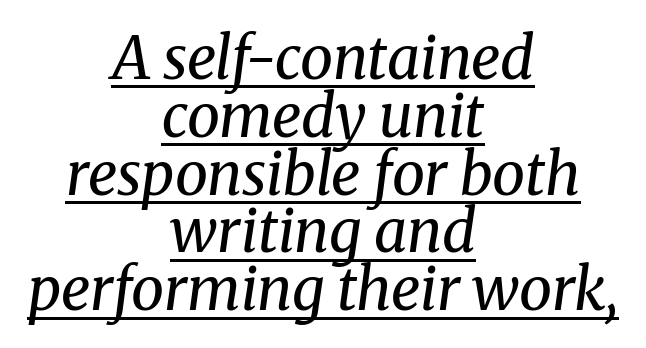
The image shows 59 px regular-weight serif type, italic (leaning right); set centered, tight line spacing (0.98x), normal letter spacing, underlined; medium stroke contrast and a medium x-height.
